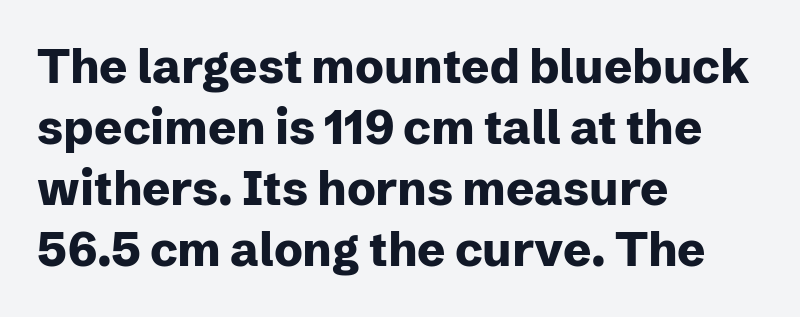
Q: Is the text bold? A: Yes.
Q: Is the text italic (slanted)? A: No, it is upright.
Q: Is the typeface a serif or a sans-serif typeface? A: Sans-serif.
Q: Is the text underlined? A: No.
Q: How is the paragraph aligned? A: Left-aligned.
Q: Is the spacing between letters normal or unusually wide? A: Normal.
Q: Is the spacing between lines tight, normal or loose? A: Normal.
Q: Width (condensed, normal, or wide)? A: Normal.
Q: Stroke contrast? A: Low.
Q: x-height? A: Medium.
Q: Monospaced? A: No.
